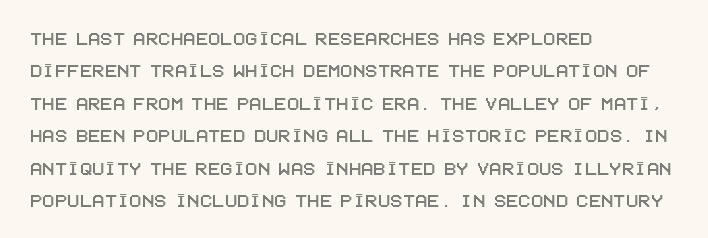
The image shows 23 px text type, upright; set left-aligned, normal line spacing (1.41x), normal letter spacing, not underlined.
